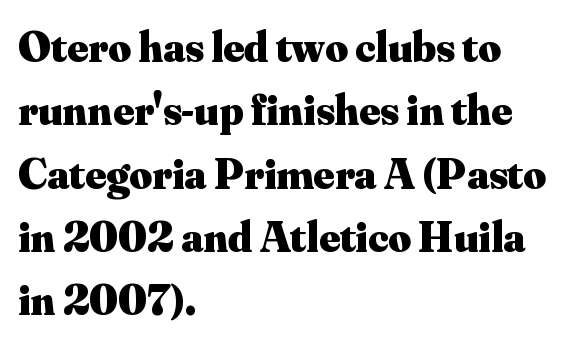
One-word summary of the alignment: left. Varying glyph widths throughout — classic text-font behaviour. The rendering keeps characters at their native spacing. A serif font was chosen for this passage.
